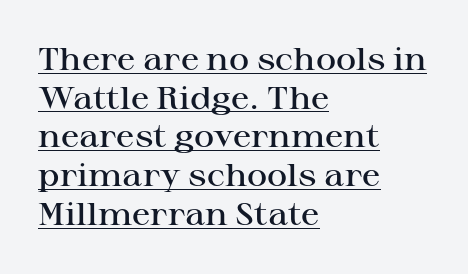
The image shows 31 px semibold, wide serif type, upright; set left-aligned, normal line spacing (1.25x), normal letter spacing, underlined; high stroke contrast and a medium x-height.
